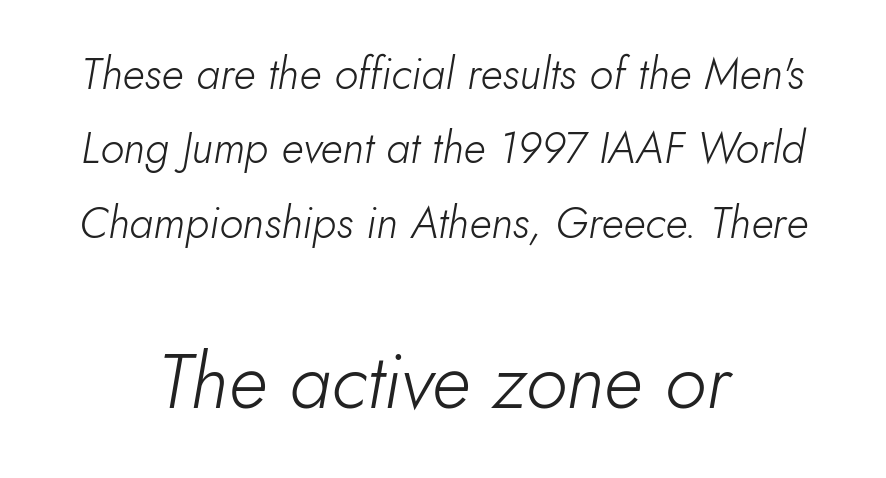
Bigger letters appear in the bottom chunk; the top chunk is reduced. Is this a heavy cut? Hardly; it is regular or lighter. Plain, unruled lines of type. Here the designer chose a conventional face with non-uniform glyph widths.
